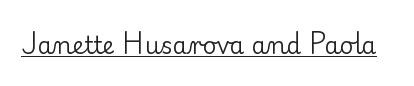
The image shows 24 px text type, upright; set normal letter spacing, underlined.
